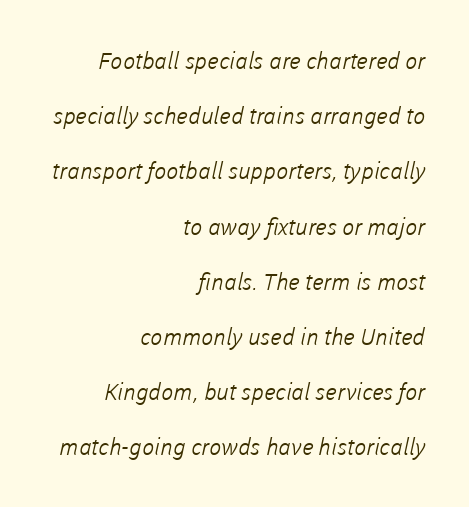
{"bold": "no", "underline": "no", "align": "right", "line_spacing": "loose", "line_spacing_ratio": 2.4, "letter_spacing": "normal", "letter_spacing_em": 0.0, "glyph_px": 23}
